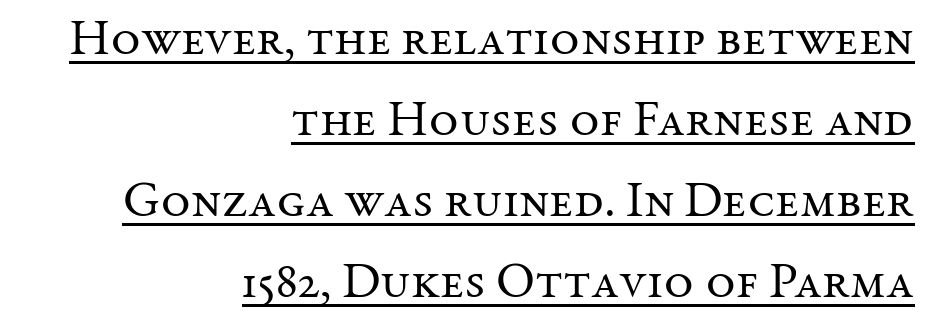
Serif or sans? Serif — the stroke terminals have little feet. The type is set solid horizontally, with unmodified tracking. The glyphs are accompanied by a horizontal stroke just below them. The letterforms sit at book weight or below. Whoever set this chose a conventional vertical rhythm.
